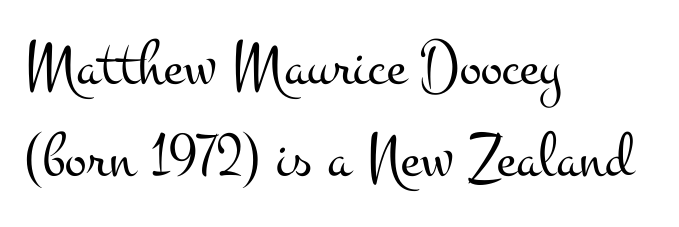
Stem width sits at or under what a default text font uses. Proportional: the letters do not fall into vertical columns. A typesetter would call this zero additional tracking. The passage shown stacks its lines at a standard gap. A clean baseline with only descenders dipping below it.
